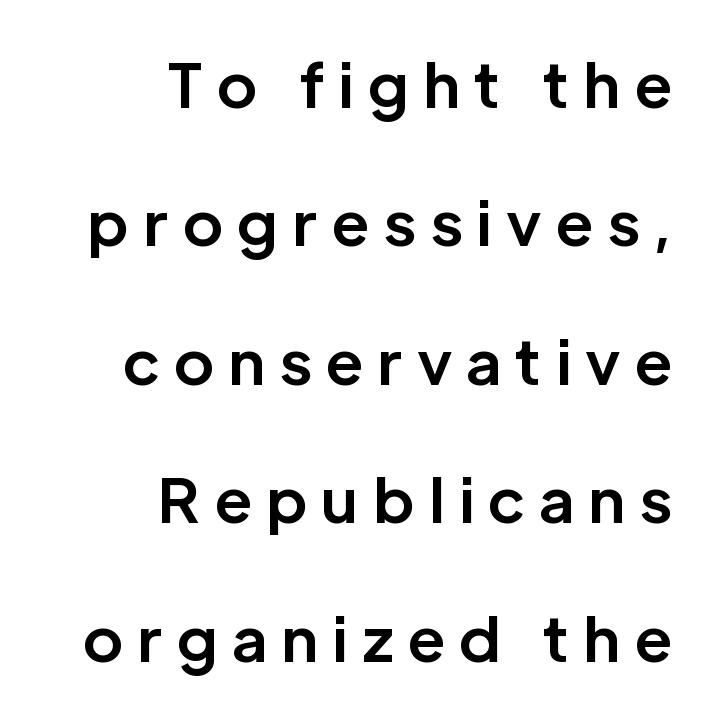
The image shows 61 px bold sans-serif type, upright; set right-aligned, loose line spacing (2.27x), unusually wide letter spacing (+0.23 em), not underlined; low stroke contrast and a medium x-height.
